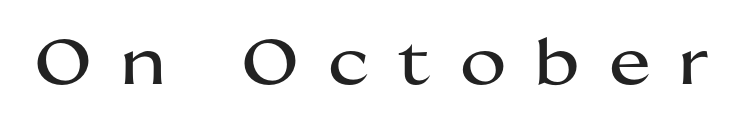
Q: Is the text italic (slanted)? A: No, it is upright.
Q: Is the text underlined? A: No.
Q: Is the spacing between letters normal or unusually wide? A: Unusually wide.
Q: Width (condensed, normal, or wide)? A: Wide.
Q: Stroke contrast? A: Medium.
Q: x-height? A: Medium.
Q: Monospaced? A: No.
